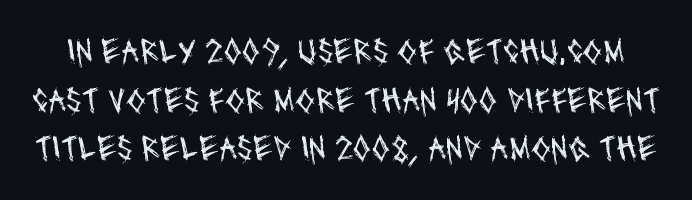
Q: Is the text bold? A: No.
Q: Is the typeface a serif or a sans-serif typeface? A: Sans-serif.
Q: Is the text underlined? A: No.
Q: Is the spacing between letters normal or unusually wide? A: Normal.
Q: Is the spacing between lines tight, normal or loose? A: Normal.
Q: Width (condensed, normal, or wide)? A: Condensed.
Q: Stroke contrast? A: Medium.
Q: x-height? A: Large.
Q: Monospaced? A: No.
